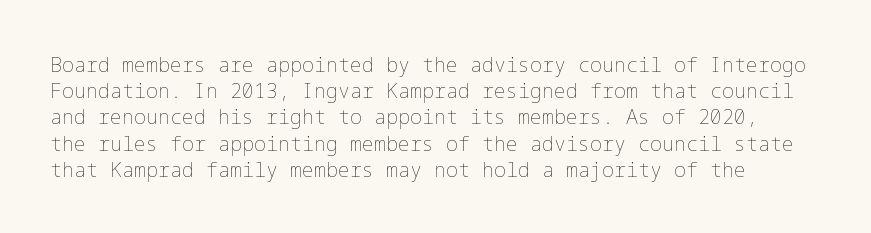
Q: Is the text bold? A: No.
Q: Is the text italic (slanted)? A: No, it is upright.
Q: Is the text underlined? A: No.
Q: Is the spacing between letters normal or unusually wide? A: Normal.
Q: Is the spacing between lines tight, normal or loose? A: Normal.
